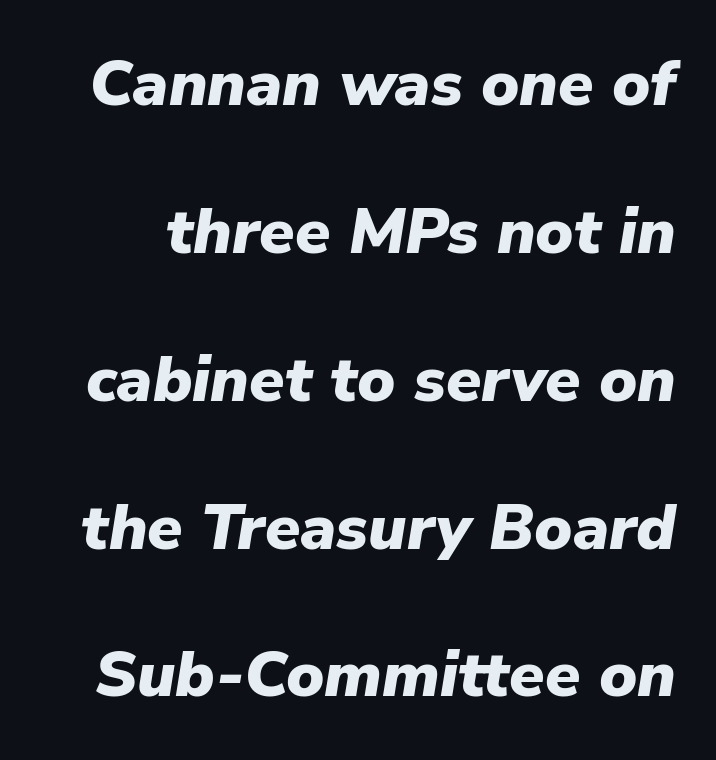
The sample has been set heavy, in full bold. Here the designer chose a conventional face with non-uniform glyph widths. Underline: absent. How are the letters spaced? Ordinarily, with no added tracking. Slant detected: the letters are inclined. The leading is generous, giving the passage an open texture.
